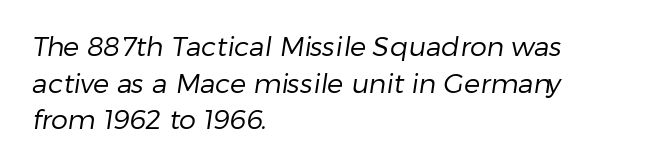
{"bold": "no", "underline": "no", "align": "left", "line_spacing": "normal", "line_spacing_ratio": 1.36, "letter_spacing": "normal", "letter_spacing_em": 0.0, "glyph_px": 27}
